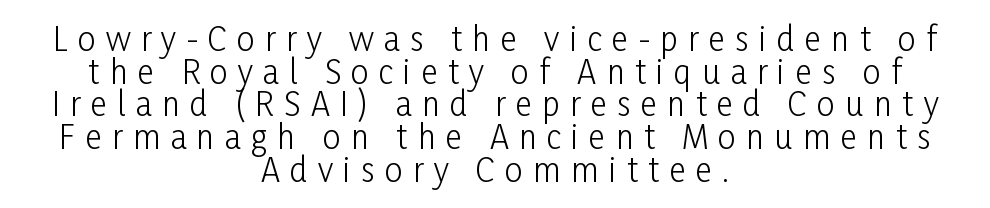
Stroke mass is kept to a normal reading level or below. The letters advance in unequal steps, a hallmark of proportional type. Rule under the text: the space is simply empty. The typography opts for an upright posture over an oblique one. Students, note that the glyphs here are deliberately spaced far apart. Is this a sans? Yes — the strokes have no serifs.
